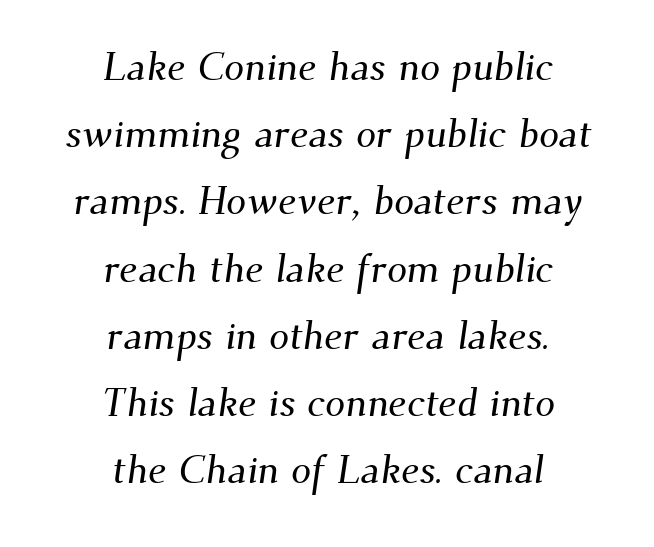
Does extra space separate the letters? No, they use regular spacing. The face used here is seriffed, in the tradition of book romans. Looks like regular typesetting: each glyph gets only the width it needs. Only glyphs here, with clear space below each row.
